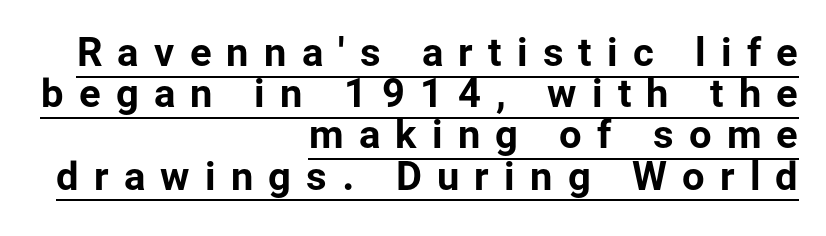
{"serif": "no", "italic": "no", "bold": "yes", "weight": "bold", "width": "normal", "stroke_contrast": "low", "x_height": "medium", "monospaced": "no", "underline": "yes", "align": "right", "line_spacing": "tight", "line_spacing_ratio": 1.03, "letter_spacing": "wide", "letter_spacing_em": 0.38, "glyph_px": 40}
